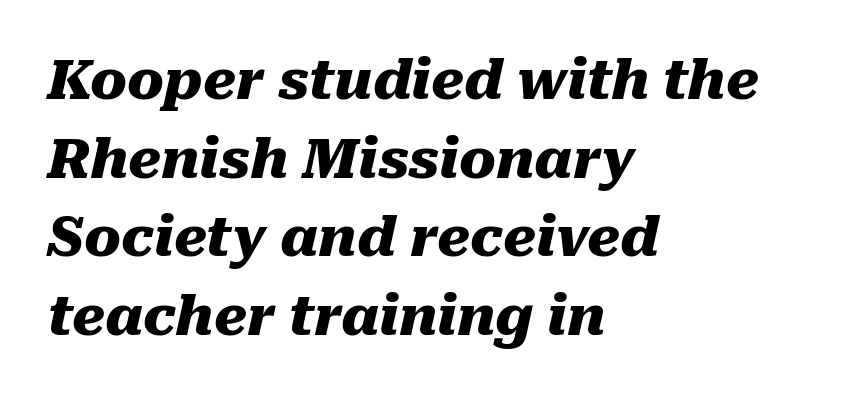
Standard letterfit; no display-style spreading of the glyphs. Character widths vary here, with narrow letters taking less room than wide ones. Is there much room between lines? A standard amount, neither cramped nor airy. The letters are slanted; this is an italic face. Type without underlining.
